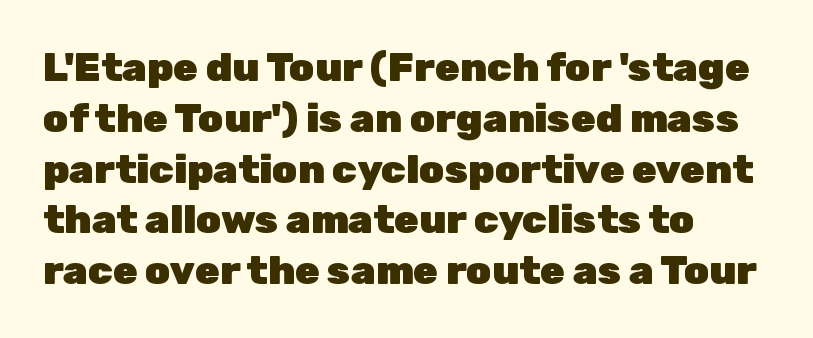
The image shows 40 px heavy sans-serif type, upright; set left-aligned, normal line spacing (1.27x), normal letter spacing, not underlined; low stroke contrast and a medium x-height.
